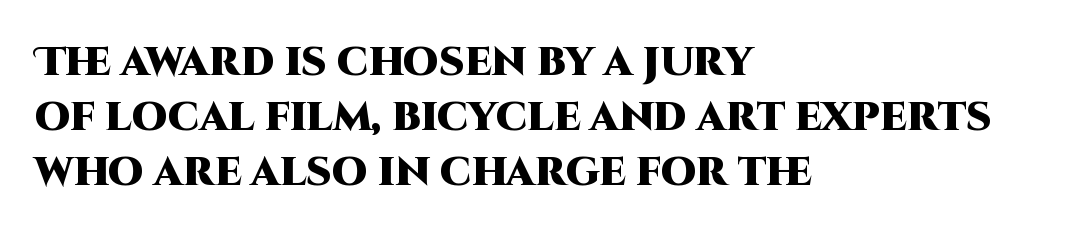
The image shows 40 px heavy sans-serif type, upright; set left-aligned, normal line spacing (1.37x), normal letter spacing, not underlined; high stroke contrast and a large x-height.
